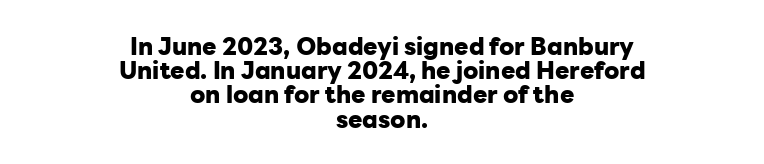
Q: Is the text bold? A: Yes.
Q: Is the text italic (slanted)? A: No, it is upright.
Q: Is the text underlined? A: No.
Q: How is the paragraph aligned? A: Centered.
Q: Is the spacing between letters normal or unusually wide? A: Normal.
Q: Is the spacing between lines tight, normal or loose? A: Tight.
